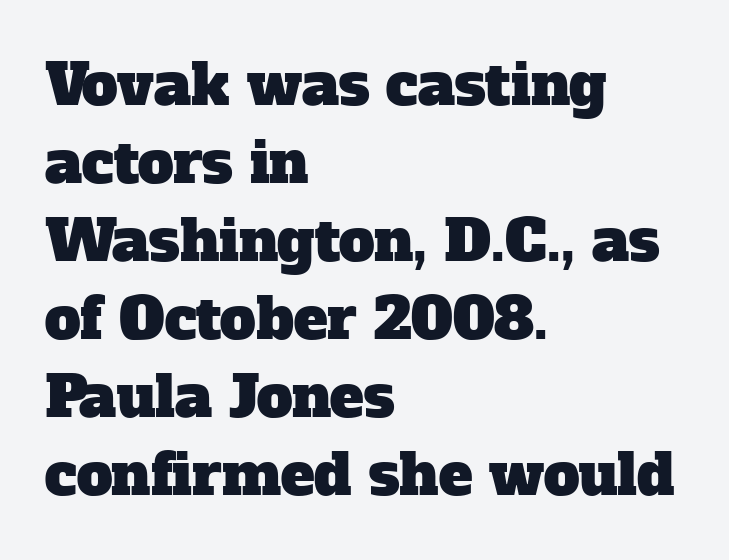
Q: Is the typeface a serif or a sans-serif typeface? A: Serif.
Q: Is the text underlined? A: No.
Q: How is the paragraph aligned? A: Left-aligned.
Q: Is the spacing between letters normal or unusually wide? A: Normal.
Q: Is the spacing between lines tight, normal or loose? A: Normal.
Q: Width (condensed, normal, or wide)? A: Normal.
Q: Stroke contrast? A: Low.
Q: x-height? A: Medium.
Q: Monospaced? A: No.
